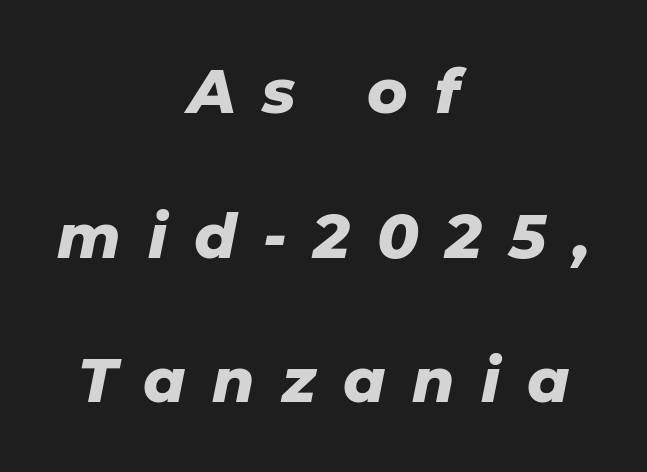
{"italic": "yes", "lean": "right", "slant_degrees": 11, "bold": "yes", "weight": "heavy", "width": "normal", "stroke_contrast": "low", "x_height": "medium", "monospaced": "no", "underline": "no", "align": "center", "line_spacing": "loose", "line_spacing_ratio": 2.37, "letter_spacing": "wide", "letter_spacing_em": 0.44, "glyph_px": 61}
